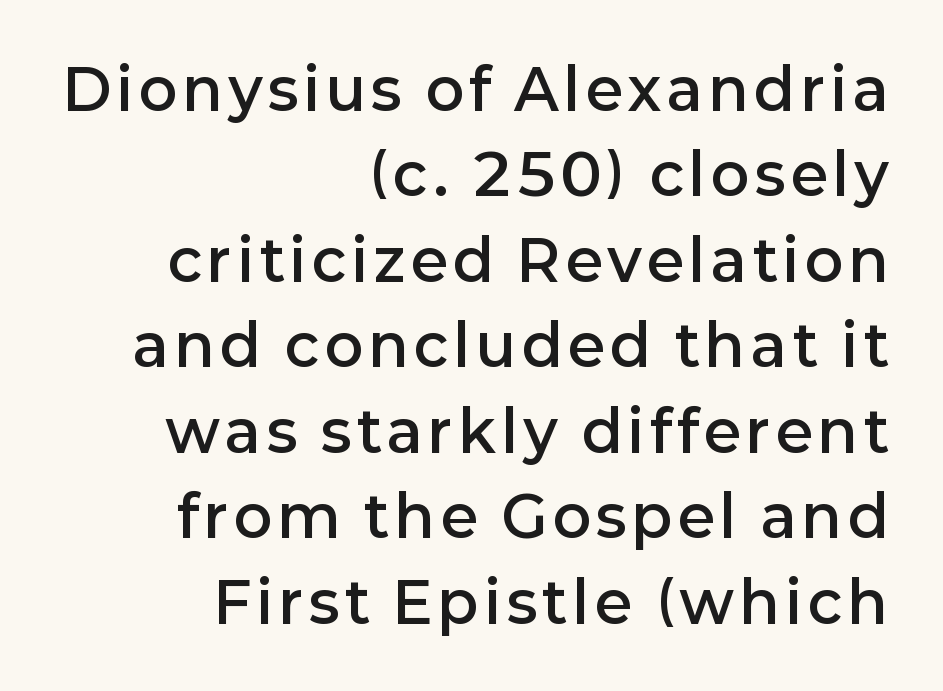
The image shows 57 px semibold sans-serif type, upright; set right-aligned, normal line spacing (1.5x), not underlined; low stroke contrast and a medium x-height.
